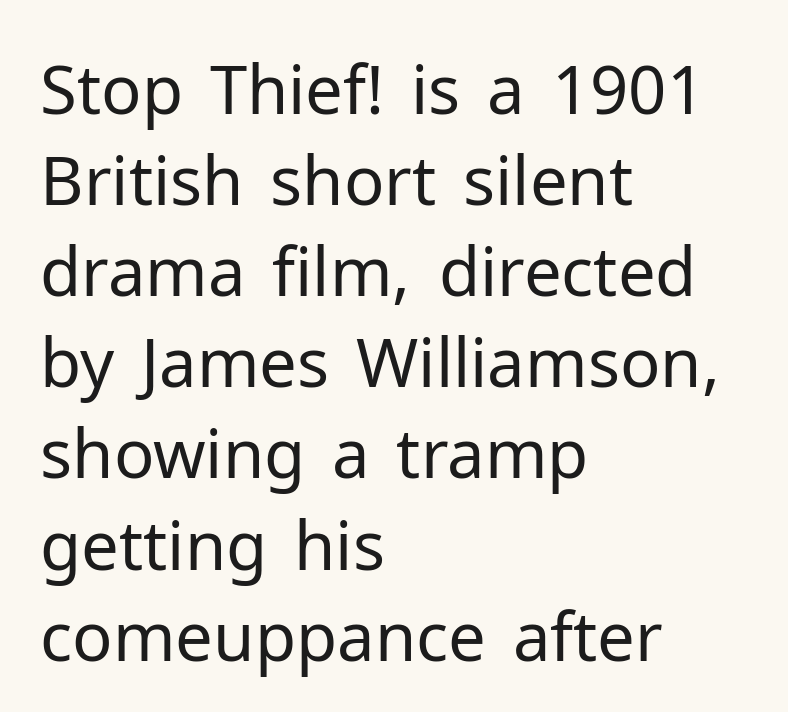
The image shows 67 px regular-weight sans-serif type, upright; set left-aligned, normal line spacing (1.36x), normal letter spacing, not underlined; low stroke contrast and a medium x-height.
